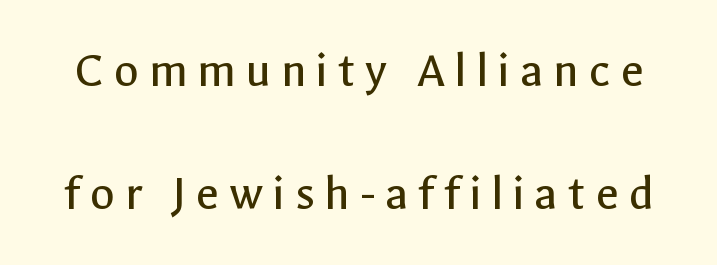
The image shows 51 px regular-weight sans-serif type, upright; set loose line spacing (2.41x), not underlined; a medium x-height.
